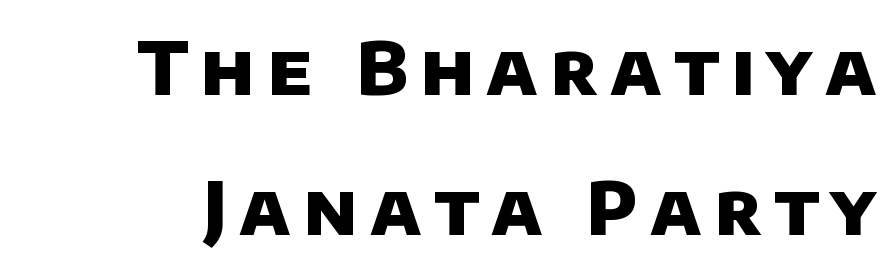
The image shows 72 px heavy sans-serif type; set loose line spacing (1.94x), not underlined; low stroke contrast and a large x-height.
